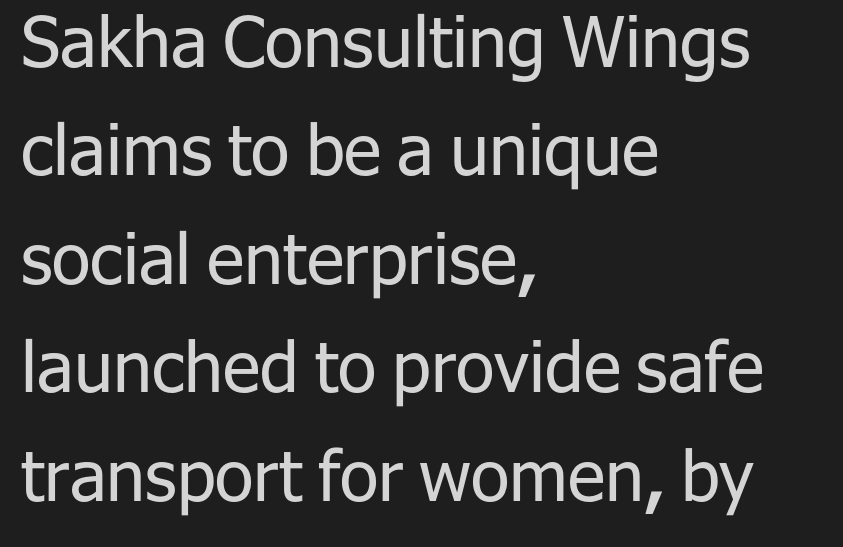
Is there much room between lines? A standard amount, neither cramped nor airy. The characters display no serif detailing; their extremities are plain. Layout note: lines flush left. Clear beneath every line of the passage. The line texture is even and compact thanks to regular tracking. Stems here are at most as thick as an everyday book face.
